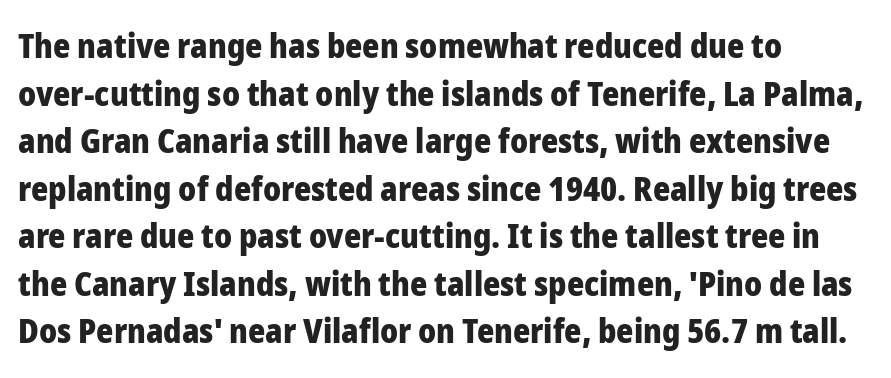
Q: Is the text bold? A: Yes.
Q: Is the text italic (slanted)? A: No, it is upright.
Q: Is the typeface a serif or a sans-serif typeface? A: Sans-serif.
Q: Is the text underlined? A: No.
Q: How is the paragraph aligned? A: Left-aligned.
Q: Is the spacing between letters normal or unusually wide? A: Normal.
Q: Is the spacing between lines tight, normal or loose? A: Normal.
Q: Width (condensed, normal, or wide)? A: Normal.
Q: Stroke contrast? A: Low.
Q: x-height? A: Medium.
Q: Monospaced? A: No.
